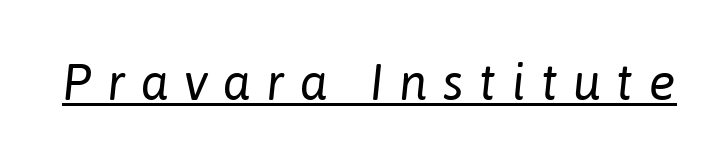
{"italic": "yes", "lean": "right", "slant_degrees": 6, "bold": "no", "weight": "regular", "width": "normal", "stroke_contrast": "low", "x_height": "medium", "monospaced": "no", "underline": "yes", "letter_spacing": "wide", "letter_spacing_em": 0.31, "glyph_px": 50}
